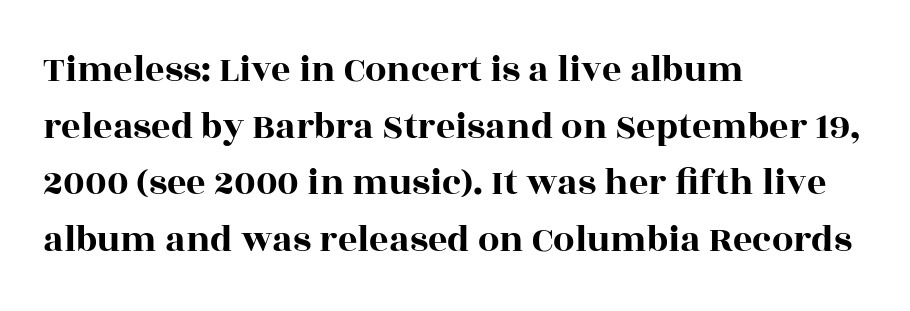
{"serif": "yes", "italic": "no", "width": "wide", "x_height": "large", "monospaced": "no", "underline": "no", "align": "left", "line_spacing": "normal", "line_spacing_ratio": 1.49, "letter_spacing": "normal", "letter_spacing_em": 0.0, "glyph_px": 38}
